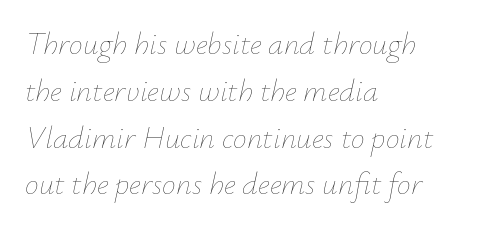
Letter spacing: default. Is this a heavy cut? Hardly; it is regular or lighter. Looks like regular typesetting: each glyph gets only the width it needs. Slanted lettering throughout.
